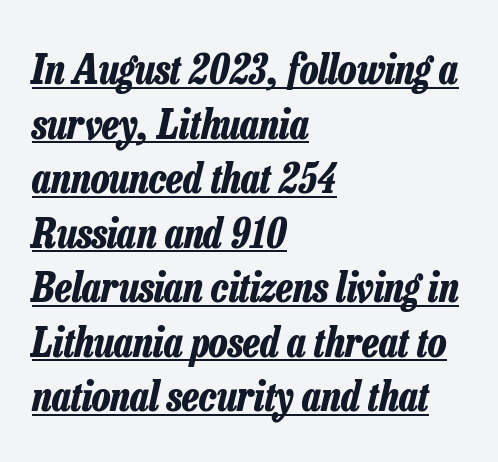
{"italic": "yes", "lean": "right", "slant_degrees": 13, "bold": "yes", "weight": "bold", "width": "condensed", "stroke_contrast": "low", "x_height": "medium", "monospaced": "no", "underline": "yes", "align": "left", "line_spacing": "normal", "line_spacing_ratio": 1.33, "letter_spacing": "normal", "letter_spacing_em": 0.0, "glyph_px": 41}
